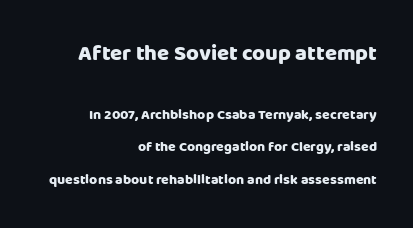
The image shows 22 px bold type, upright; set right-aligned, loose line spacing (2.3x), normal letter spacing, not underlined; the first (top) block is 1.57x larger.
